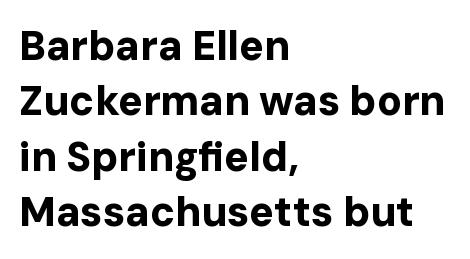
Q: Is the text bold? A: Yes.
Q: Is the text italic (slanted)? A: No, it is upright.
Q: Is the typeface a serif or a sans-serif typeface? A: Sans-serif.
Q: Is the text underlined? A: No.
Q: How is the paragraph aligned? A: Left-aligned.
Q: Is the spacing between letters normal or unusually wide? A: Normal.
Q: Is the spacing between lines tight, normal or loose? A: Normal.
Q: Width (condensed, normal, or wide)? A: Normal.
Q: Stroke contrast? A: Low.
Q: x-height? A: Medium.
Q: Monospaced? A: No.
